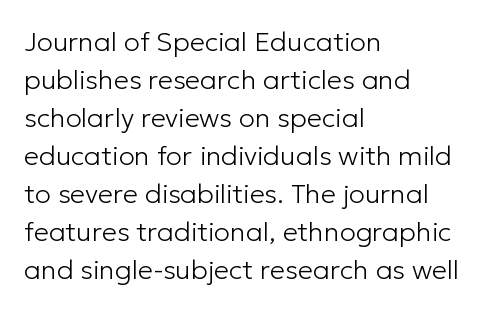
{"italic": "no", "bold": "no", "underline": "no", "align": "left", "line_spacing": "normal", "line_spacing_ratio": 1.41, "letter_spacing": "normal", "letter_spacing_em": 0.0, "glyph_px": 27}
